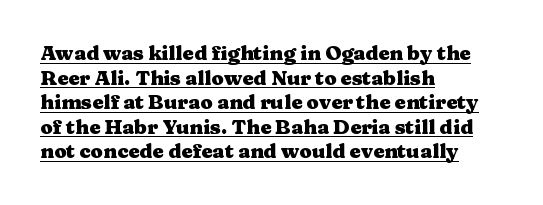
The image shows 20 px bold type, upright; set left-aligned, line spacing 1.23x, normal letter spacing, underlined.
